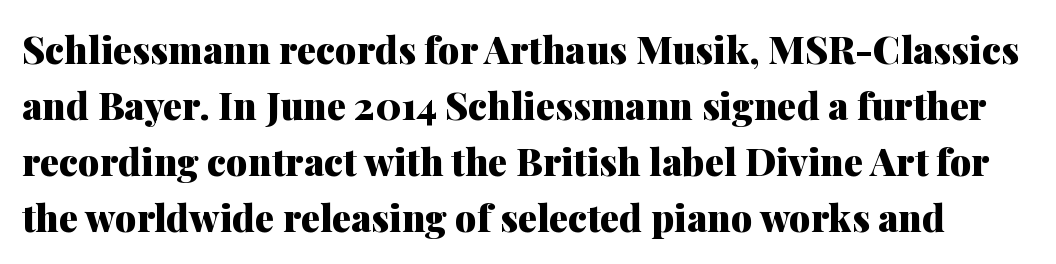
Q: Is the text bold? A: Yes.
Q: Is the text italic (slanted)? A: No, it is upright.
Q: Is the typeface a serif or a sans-serif typeface? A: Serif.
Q: Is the text underlined? A: No.
Q: Is the spacing between letters normal or unusually wide? A: Normal.
Q: Is the spacing between lines tight, normal or loose? A: Normal.
Q: Width (condensed, normal, or wide)? A: Normal.
Q: Stroke contrast? A: Medium.
Q: x-height? A: Medium.
Q: Monospaced? A: No.
